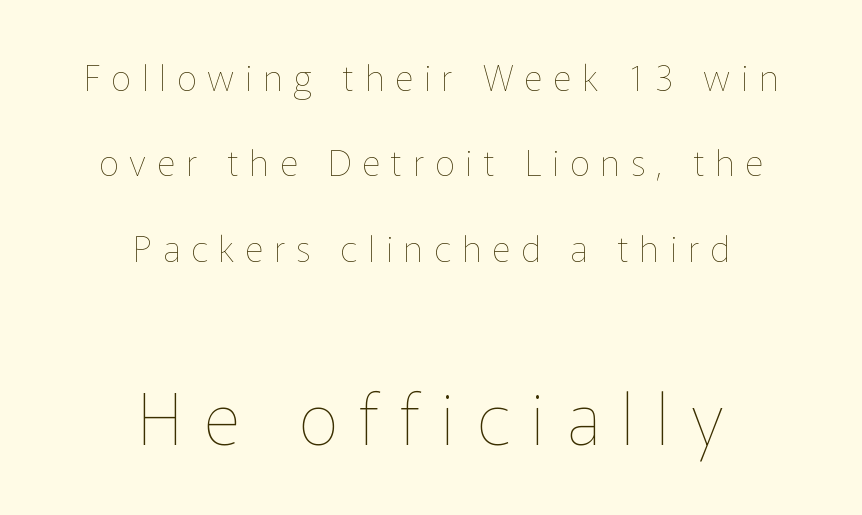
The image shows 71 px thin type, upright; set centered, loose line spacing (2.37x), unusually wide letter spacing (+0.3 em), not underlined; the second (bottom) block is 1.97x larger; low stroke contrast and a medium x-height.
